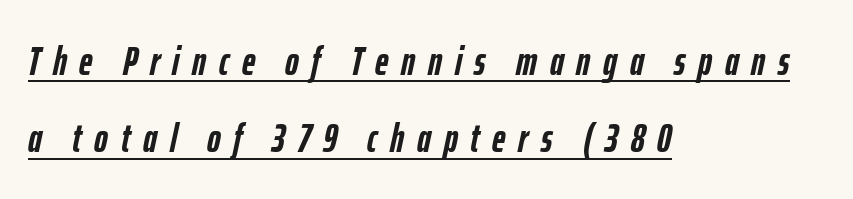
A typesetter would call this heavily tracked-out type. The lines are quadded left. The rendering uses natural spacing where letterforms have individual widths. Rendered with sloped, italic letterforms.
